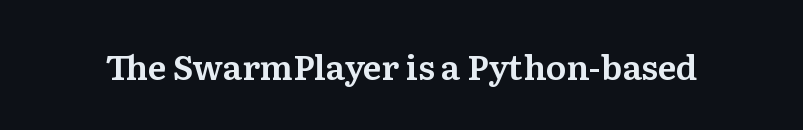
The image shows 34 px serif type, upright; set normal letter spacing, not underlined; medium stroke contrast and a medium x-height.
